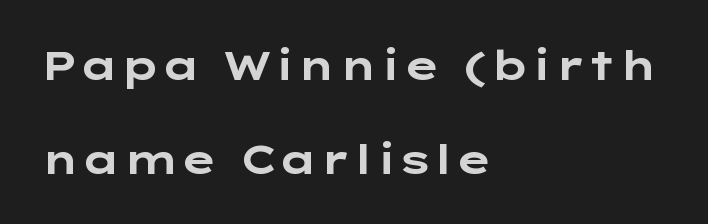
Visually the block forms a straight wall on the left and a jagged coastline on the right. A bare baseline throughout the passage. The characters look thick and weighty, a clear bold. Grotesque or geometric, the face here clearly has no serifs. Posture: vertical. The vertical gap from one line to the next is large.
